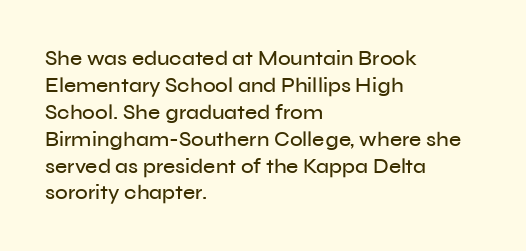
No word sits above an underline. Rendered with straight, roman letterforms. A typesetter would call this leading conventional body-copy spacing. Nothing unusual about the tracking: characters are spaced as the font intends. Line starts are locked; line ends wander.
